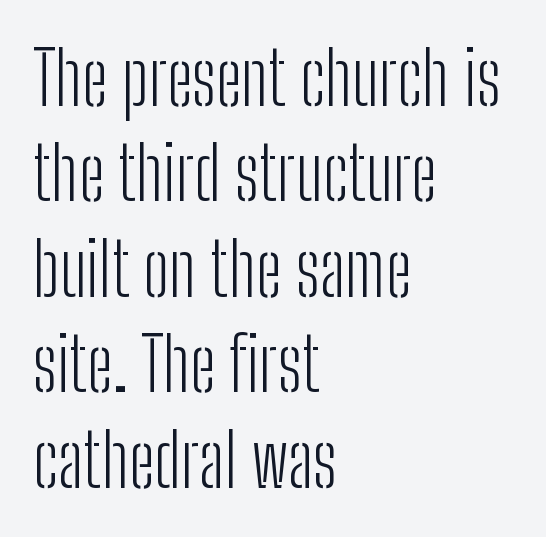
The image shows 74 px light, condensed sans-serif type, upright; set left-aligned, normal line spacing (1.29x), normal letter spacing, not underlined; low stroke contrast and a medium x-height.
